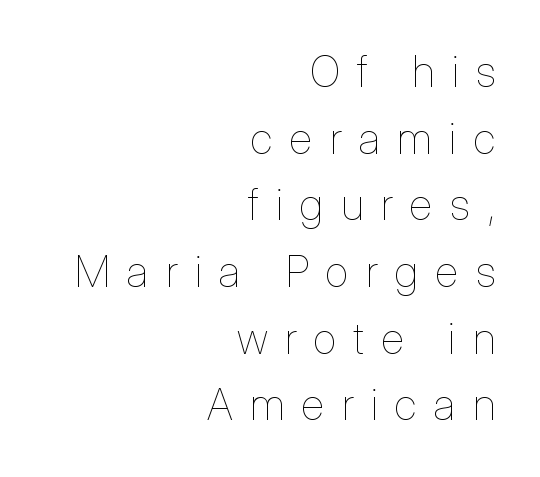
Inter-character spacing is expanded well beyond the font's built-in metrics. The lines sit at an ordinary, default distance from one another. Casual observation: everything's shoved over to the right. Do the letters lean? They stand straight.
